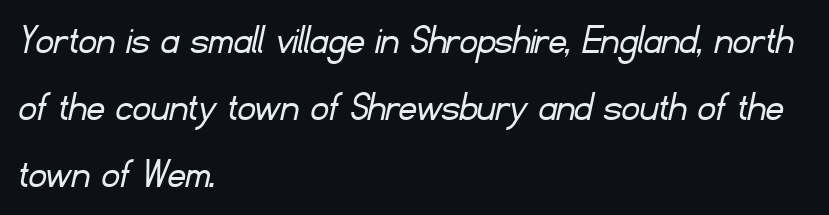
{"serif": "no", "bold": "no", "weight": "light", "width": "normal", "stroke_contrast": "low", "x_height": "small", "monospaced": "no", "underline": "no", "align": "left", "line_spacing": "normal", "line_spacing_ratio": 1.52, "letter_spacing": "normal", "letter_spacing_em": 0.0, "glyph_px": 44}
